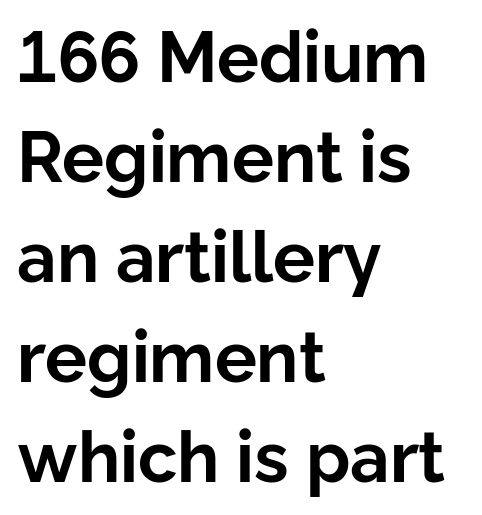
{"serif": "no", "italic": "no", "bold": "yes", "weight": "bold", "width": "normal", "stroke_contrast": "low", "x_height": "medium", "monospaced": "no", "underline": "no", "align": "left", "line_spacing": "normal", "line_spacing_ratio": 1.43, "letter_spacing": "normal", "letter_spacing_em": 0.0, "glyph_px": 70}
